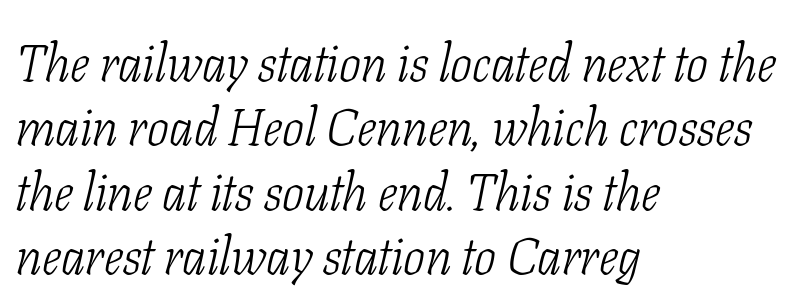
{"serif": "yes", "italic": "yes", "lean": "right", "slant_degrees": 11, "bold": "no", "weight": "light", "width": "condensed", "stroke_contrast": "low", "x_height": "medium", "monospaced": "no", "underline": "no", "align": "left", "line_spacing_ratio": 1.24, "letter_spacing": "normal", "letter_spacing_em": 0.0, "glyph_px": 52}
